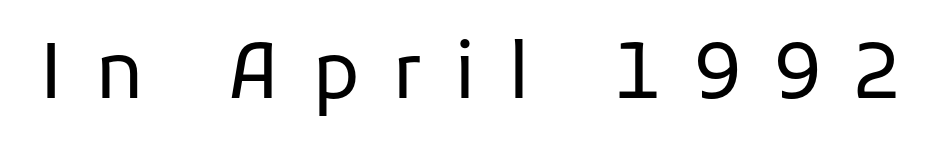
The image shows 77 px regular-weight sans-serif type, upright; set unusually wide letter spacing (+0.42 em), not underlined; low stroke contrast and a medium x-height.
